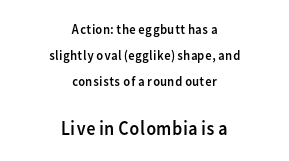
Q: Is the text bold? A: No.
Q: Is the text italic (slanted)? A: No, it is upright.
Q: Is the text underlined? A: No.
Q: How is the paragraph aligned? A: Centered.
Q: Is the spacing between letters normal or unusually wide? A: Normal.
Q: Which block of text is set in a larger size, the first (top) or the second (bottom)? A: The second (bottom) one.
